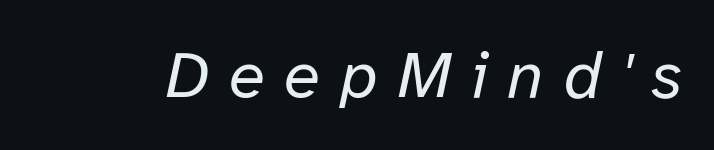
Q: Is the text bold? A: No.
Q: Is the text italic (slanted)? A: Yes, it leans right by about 12 degrees.
Q: Is the text underlined? A: No.
Q: Is the spacing between letters normal or unusually wide? A: Unusually wide.
Q: Width (condensed, normal, or wide)? A: Normal.
Q: Stroke contrast? A: Low.
Q: x-height? A: Medium.
Q: Monospaced? A: No.
